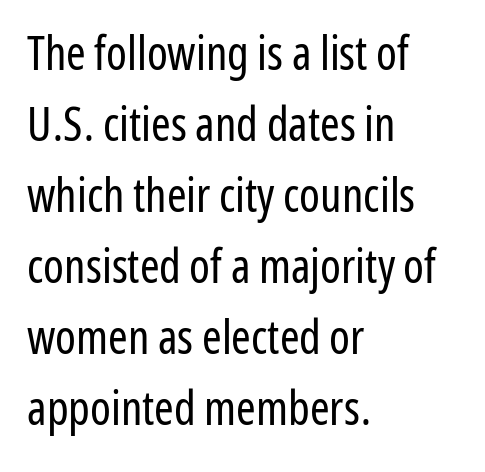
{"serif": "no", "italic": "no", "bold": "no", "weight": "regular", "width": "condensed", "stroke_contrast": "low", "x_height": "medium", "monospaced": "no", "underline": "no", "align": "left", "line_spacing": "normal", "line_spacing_ratio": 1.51, "letter_spacing": "normal", "letter_spacing_em": 0.0, "glyph_px": 47}
